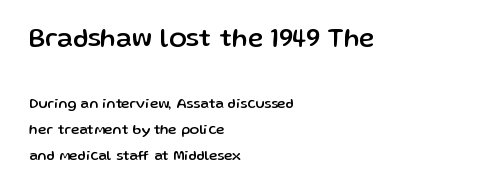
The image shows 26 px text type, upright; set left-aligned, line spacing 1.86x, normal letter spacing, not underlined; the first (top) block is 1.86x larger.
